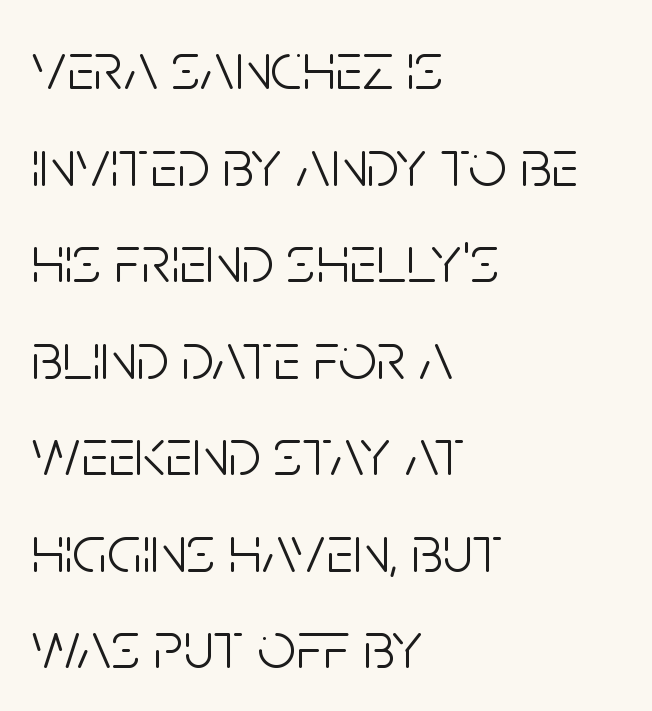
The lines sit at an ordinary, default distance from one another. The setting favours the left margin, as ordinary paragraphs usually do. Descenders are the only things crossing below the line. The letters advance in unequal steps, a hallmark of proportional type. You could call the tracking neutral — neither tight nor loose. Weight: not bold — regular or lighter.
